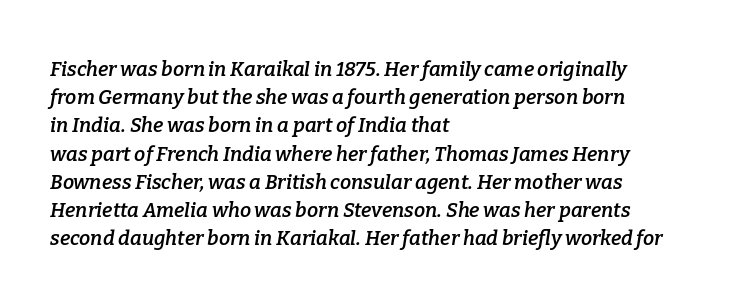
{"italic": "yes", "lean": "right", "slant_degrees": 9, "bold": "semi", "underline": "no", "align": "left", "line_spacing": "normal", "line_spacing_ratio": 1.41, "letter_spacing": "normal", "letter_spacing_em": 0.0, "glyph_px": 20}
